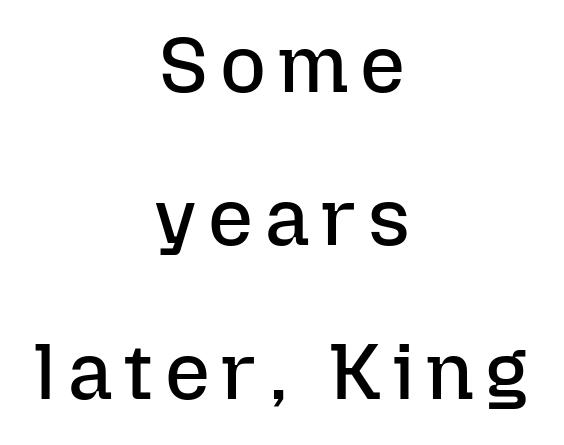
The image shows 79 px regular-weight type, upright; set centered, loose line spacing (1.94x), not underlined; low stroke contrast and a medium x-height.
